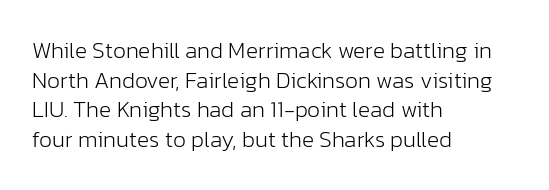
The lines sit at an ordinary, default distance from one another. The rag falls on the right side of this text block. The characters are drawn with everyday or finer stroke widths. Descender tails drop into unmarked territory.
